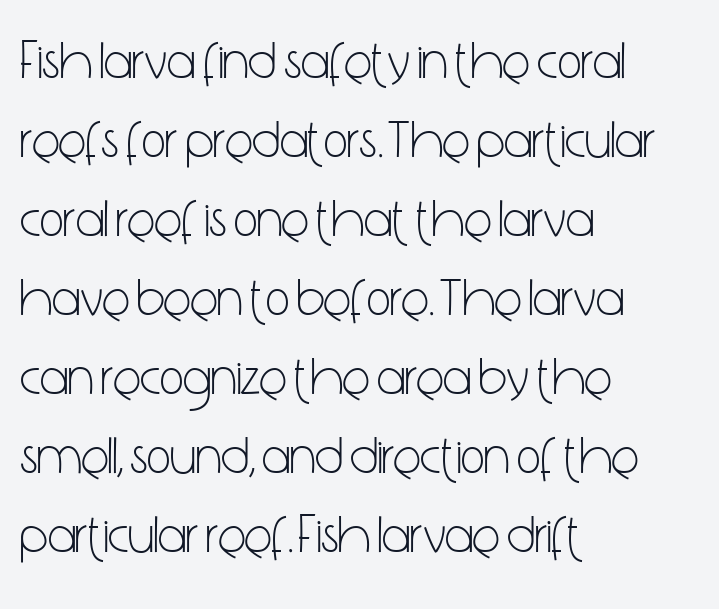
Character widths vary here, with narrow letters taking less room than wide ones. What's the leading like? Ordinary, nothing unusual. The letterforms sit shoulder to shoulder at normal distance. Counters stay open thanks to moderate or lighter strokes. These lines are composed in type without serifs. The words here are not underlined.
